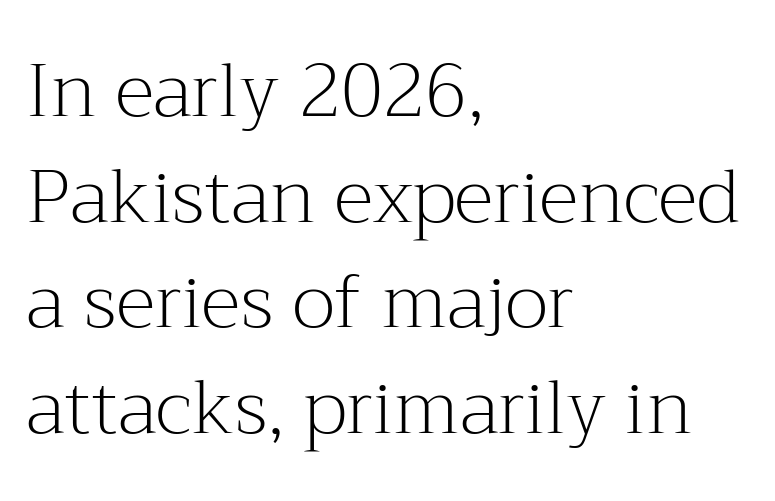
{"serif": "yes", "italic": "no", "bold": "no", "weight": "light", "width": "normal", "stroke_contrast": "medium", "x_height": "medium", "monospaced": "no", "underline": "no", "align": "left", "line_spacing": "normal", "line_spacing_ratio": 1.41, "letter_spacing": "normal", "letter_spacing_em": 0.0, "glyph_px": 75}
